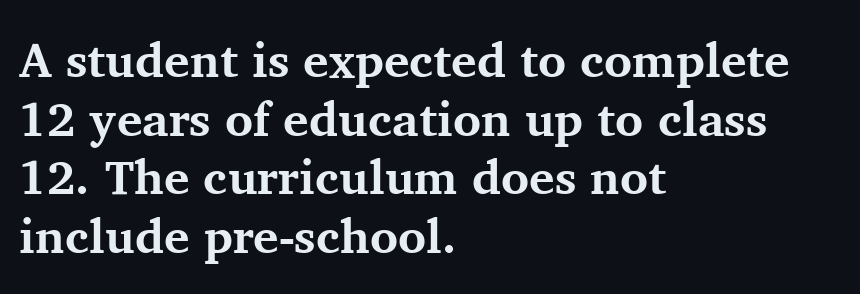
Q: Is the text bold? A: Yes.
Q: Is the text italic (slanted)? A: No, it is upright.
Q: Is the typeface a serif or a sans-serif typeface? A: Serif.
Q: Is the text underlined? A: No.
Q: How is the paragraph aligned? A: Left-aligned.
Q: Is the spacing between letters normal or unusually wide? A: Normal.
Q: Width (condensed, normal, or wide)? A: Normal.
Q: Stroke contrast? A: Medium.
Q: x-height? A: Medium.
Q: Monospaced? A: No.
